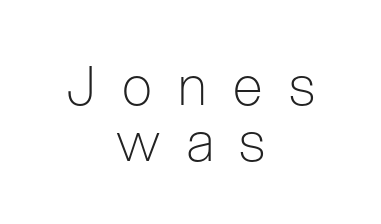
Teacher's note: observe the equal gaps on both sides — that is centered alignment. No extra ink here — the face is not bold. You could not count columns in this text — the font is proportionally spaced. Unlike italic type, these characters show no tilt at all. If you measured baseline to baseline, you'd find a short distance. Here the glyphs are tracked loosely, breaking word shapes into spaced letters.
